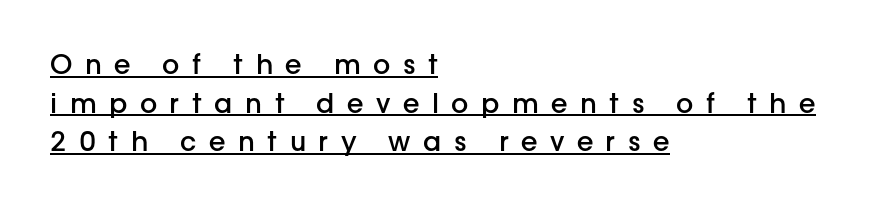
{"italic": "no", "bold": "semi", "underline": "yes", "align": "left", "line_spacing": "normal", "line_spacing_ratio": 1.43, "letter_spacing": "wide", "letter_spacing_em": 0.46, "glyph_px": 27}
